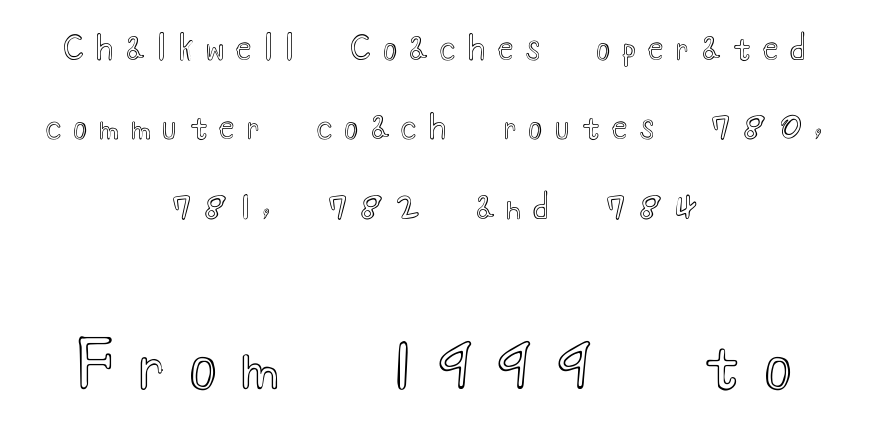
The image shows 64 px wide type, upright; set centered, loose line spacing (2.48x), unusually wide letter spacing (+0.39 em), not underlined; the second (bottom) block is 2.0x larger; a small x-height.
